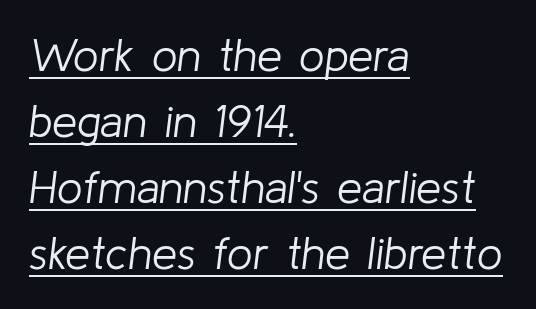
The typography opts for an oblique posture over an upright one. Tracking here is standard; glyphs follow each other at the usual distance. Compared with undecorated copy, this sample adds a rule below the words. Weight class: somewhere from thin through regular. Do the characters align in a grid? No, the font is proportional.
